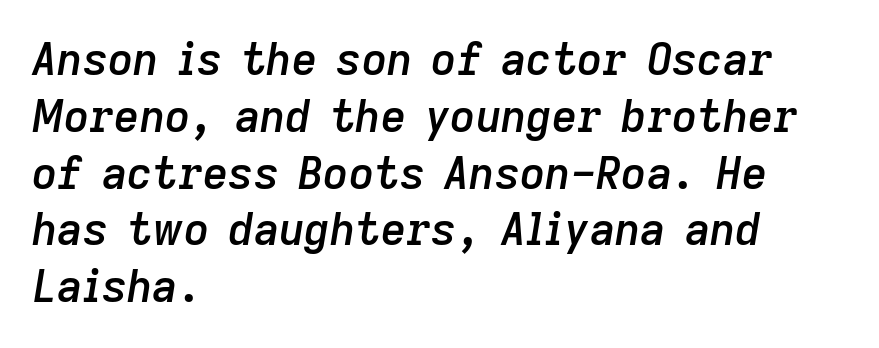
{"italic": "yes", "lean": "right", "slant_degrees": 9, "bold": "semi", "weight": "semibold", "width": "normal", "stroke_contrast": "low", "x_height": "medium", "monospaced": "no", "underline": "no", "align": "left", "line_spacing": "normal", "line_spacing_ratio": 1.29, "letter_spacing": "normal", "letter_spacing_em": 0.0, "glyph_px": 44}
